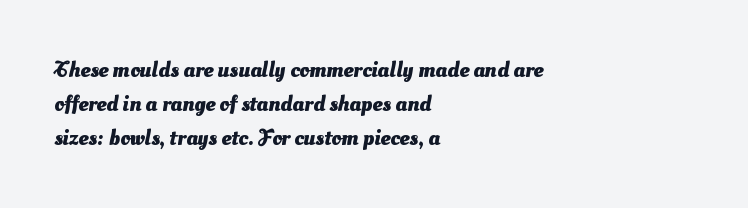
The baseline area is clear. This block has exactly the height ordinary leading produces. The rendering keeps characters at their native spacing. These lines stack with their left ends in a neat column. Students, this is bold: see how much ink each stroke carries.
